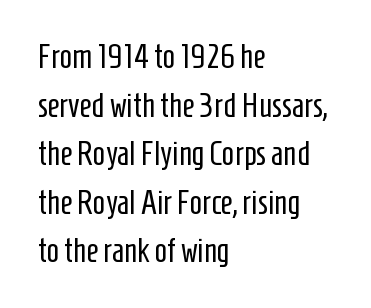
Q: Is the text bold? A: No.
Q: Is the text italic (slanted)? A: No, it is upright.
Q: Is the typeface a serif or a sans-serif typeface? A: Sans-serif.
Q: Is the text underlined? A: No.
Q: How is the paragraph aligned? A: Left-aligned.
Q: Is the spacing between letters normal or unusually wide? A: Normal.
Q: Is the spacing between lines tight, normal or loose? A: Normal.
Q: Width (condensed, normal, or wide)? A: Condensed.
Q: Stroke contrast? A: Low.
Q: x-height? A: Medium.
Q: Monospaced? A: No.
